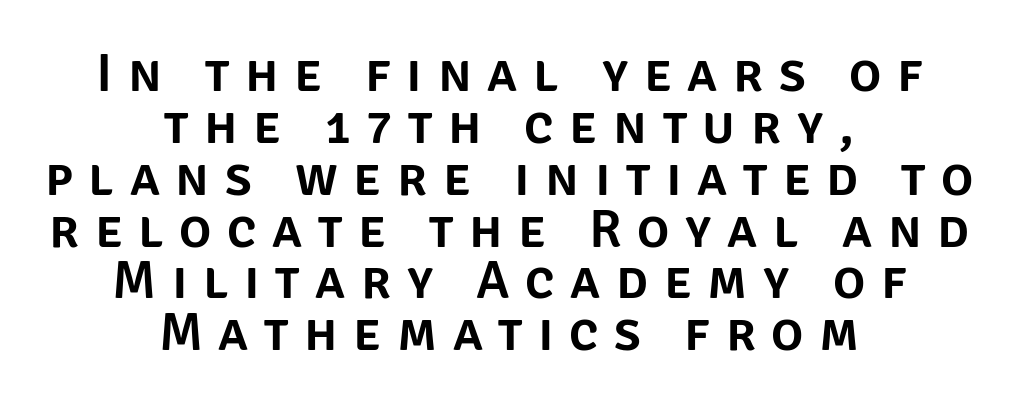
The image shows 54 px sans-serif type, upright; set centered, tight line spacing (0.96x), unusually wide letter spacing (+0.29 em), not underlined; low stroke contrast and a large x-height.
